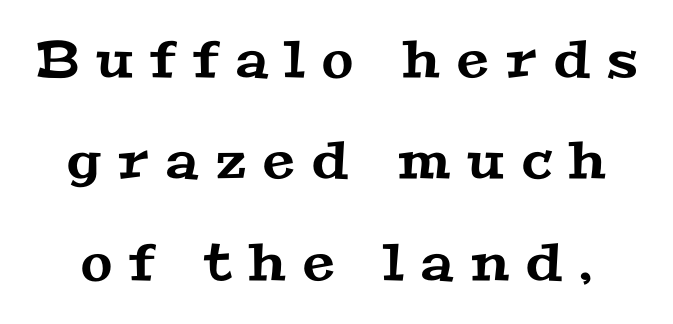
Q: Is the typeface a serif or a sans-serif typeface? A: Serif.
Q: Is the text underlined? A: No.
Q: Is the spacing between letters normal or unusually wide? A: Unusually wide.
Q: Is the spacing between lines tight, normal or loose? A: Loose.
Q: Width (condensed, normal, or wide)? A: Wide.
Q: Stroke contrast? A: Medium.
Q: x-height? A: Medium.
Q: Monospaced? A: No.
